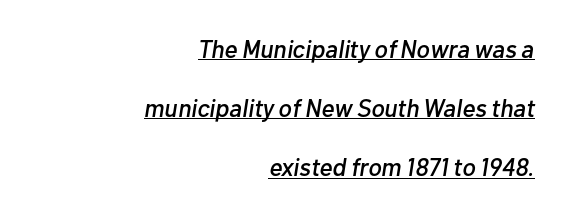
The image shows 25 px text type, italic (leaning right); set right-aligned, loose line spacing (2.37x), normal letter spacing, underlined.
